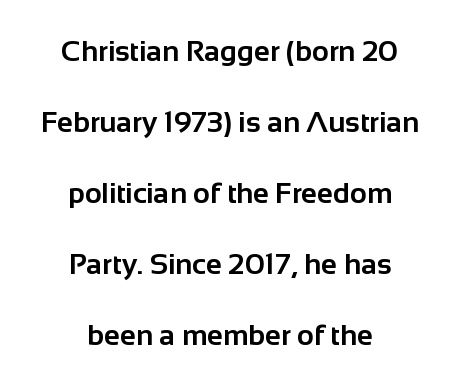
The image shows 29 px bold sans-serif type, upright; set centered, loose line spacing (2.45x), normal letter spacing, not underlined; low stroke contrast and a medium x-height.
